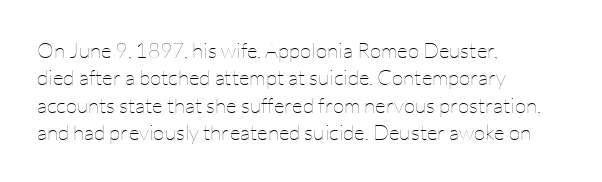
{"italic": "no", "bold": "no", "underline": "no", "align": "left", "line_spacing": "normal", "line_spacing_ratio": 1.3, "letter_spacing": "normal", "letter_spacing_em": 0.0, "glyph_px": 21}
